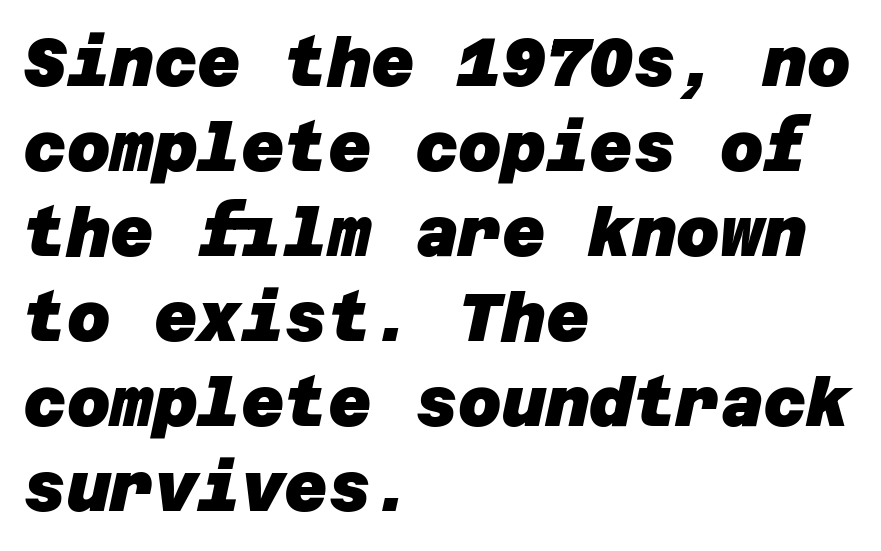
The image shows 67 px heavy sans-serif type; set left-aligned, normal line spacing (1.27x), normal letter spacing, not underlined; low stroke contrast and a large x-height.
